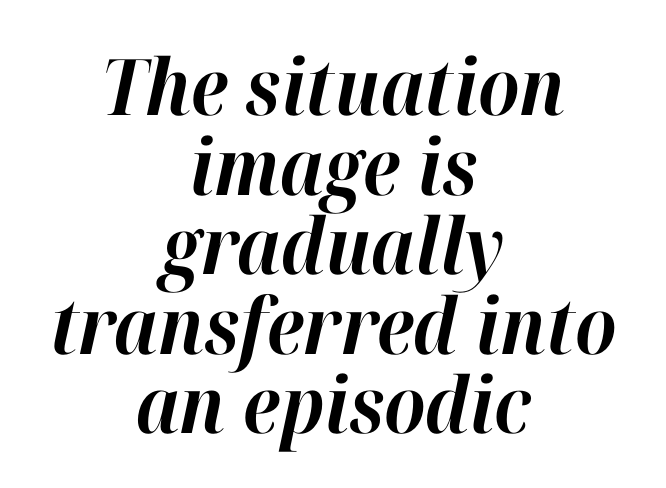
Q: Is the text bold? A: Yes.
Q: Is the text italic (slanted)? A: Yes, it leans right by about 12 degrees.
Q: Is the text underlined? A: No.
Q: How is the paragraph aligned? A: Centered.
Q: Is the spacing between letters normal or unusually wide? A: Normal.
Q: Is the spacing between lines tight, normal or loose? A: Tight.
Q: Width (condensed, normal, or wide)? A: Normal.
Q: Stroke contrast? A: High.
Q: x-height? A: Medium.
Q: Monospaced? A: No.
